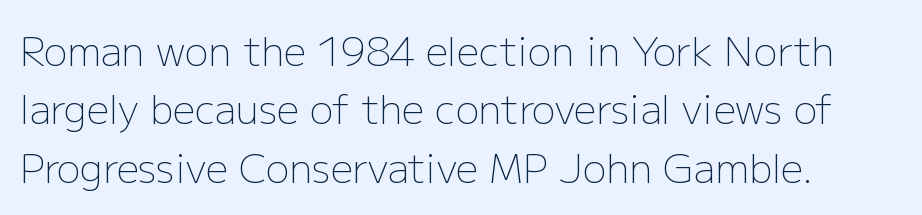
Characters remain perfectly vertical along every line. Classification — sans serif. These lines stack with their left ends in a neat column. A clean baseline with only descenders dipping below it. No extra ink here — the face is not bold. Do the characters align in a grid? No, the font is proportional.
